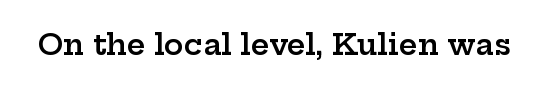
{"serif": "yes", "italic": "no", "bold": "semi", "weight": "semibold", "width": "wide", "stroke_contrast": "low", "x_height": "medium", "monospaced": "no", "underline": "no", "letter_spacing": "normal", "letter_spacing_em": 0.0, "glyph_px": 29}
